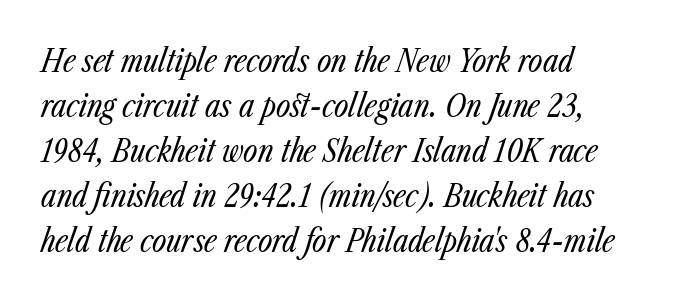
Q: Is the text bold? A: No.
Q: Is the text italic (slanted)? A: Yes, it leans right by about 23 degrees.
Q: Is the text underlined? A: No.
Q: How is the paragraph aligned? A: Left-aligned.
Q: Is the spacing between letters normal or unusually wide? A: Normal.
Q: Is the spacing between lines tight, normal or loose? A: Normal.
Q: Width (condensed, normal, or wide)? A: Condensed.
Q: Stroke contrast? A: Low.
Q: x-height? A: Medium.
Q: Monospaced? A: No.
